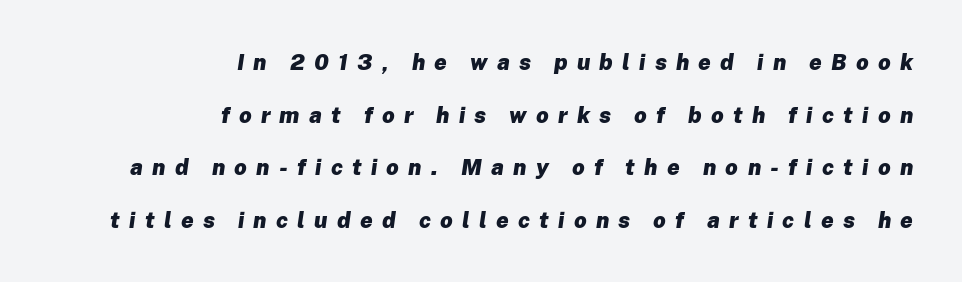
{"italic": "yes", "lean": "right", "slant_degrees": 8, "bold": "yes", "underline": "no", "align": "right", "line_spacing": "loose", "line_spacing_ratio": 2.39, "letter_spacing": "wide", "letter_spacing_em": 0.42, "glyph_px": 22}
